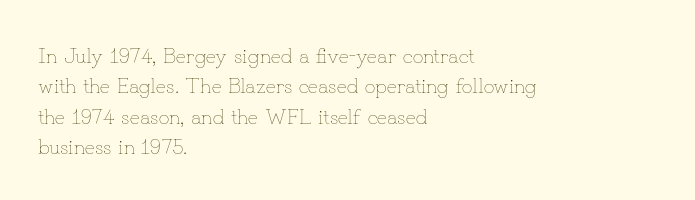
The image shows 21 px text type, upright; set left-aligned, normal line spacing (1.45x), normal letter spacing, not underlined.
